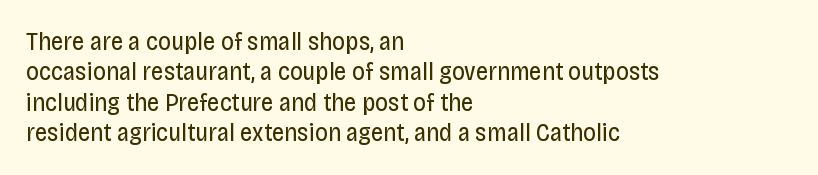
Nope, not italic — everything's standing straight. Only glyphs here, with clear space below each row. Leftover space on each line is placed entirely after the last word. The gaps between neighbouring characters are ordinary and unremarkable. A light-to-regular cut is what we see here.
